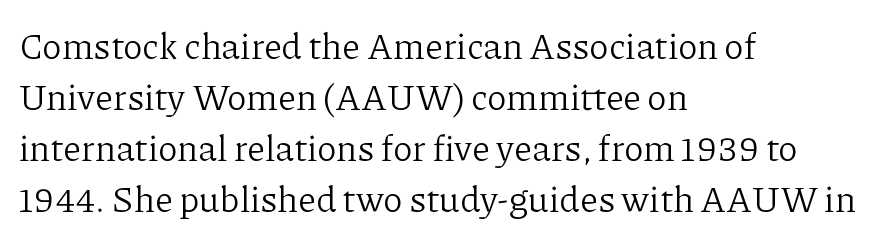
{"serif": "yes", "italic": "no", "bold": "no", "weight": "light", "width": "normal", "stroke_contrast": "low", "x_height": "medium", "monospaced": "no", "underline": "no", "align": "left", "line_spacing": "normal", "line_spacing_ratio": 1.42, "letter_spacing": "normal", "letter_spacing_em": 0.0, "glyph_px": 36}
